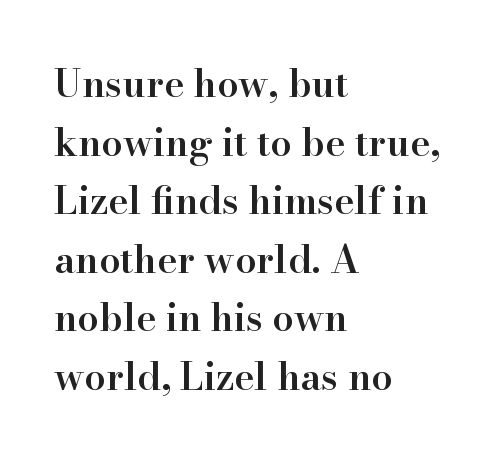
The image shows 38 px semibold serif type, upright; set left-aligned, normal line spacing (1.54x), normal letter spacing, not underlined; high stroke contrast and a small x-height.
